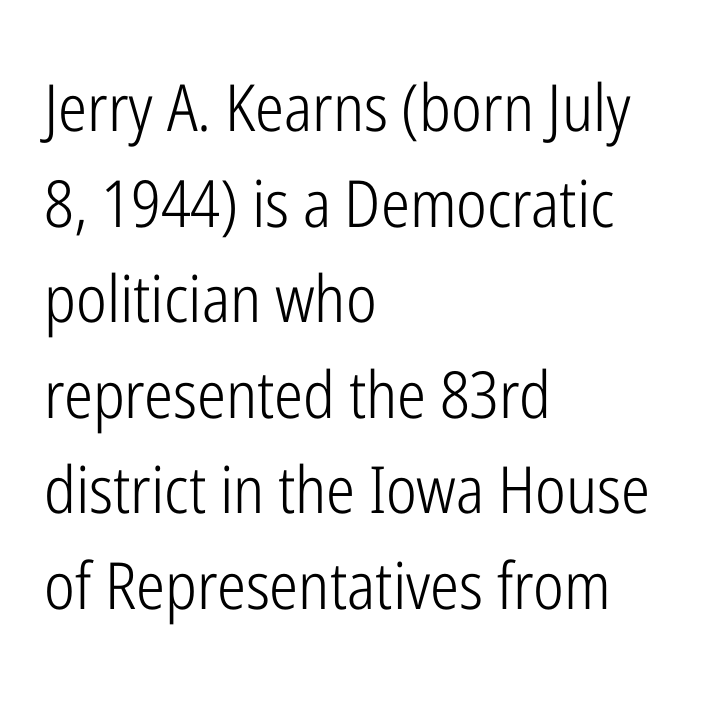
Q: Is the text bold? A: No.
Q: Is the text italic (slanted)? A: No, it is upright.
Q: Is the typeface a serif or a sans-serif typeface? A: Sans-serif.
Q: Is the text underlined? A: No.
Q: How is the paragraph aligned? A: Left-aligned.
Q: Is the spacing between letters normal or unusually wide? A: Normal.
Q: Is the spacing between lines tight, normal or loose? A: Normal.
Q: Width (condensed, normal, or wide)? A: Condensed.
Q: Stroke contrast? A: Low.
Q: x-height? A: Medium.
Q: Monospaced? A: No.
